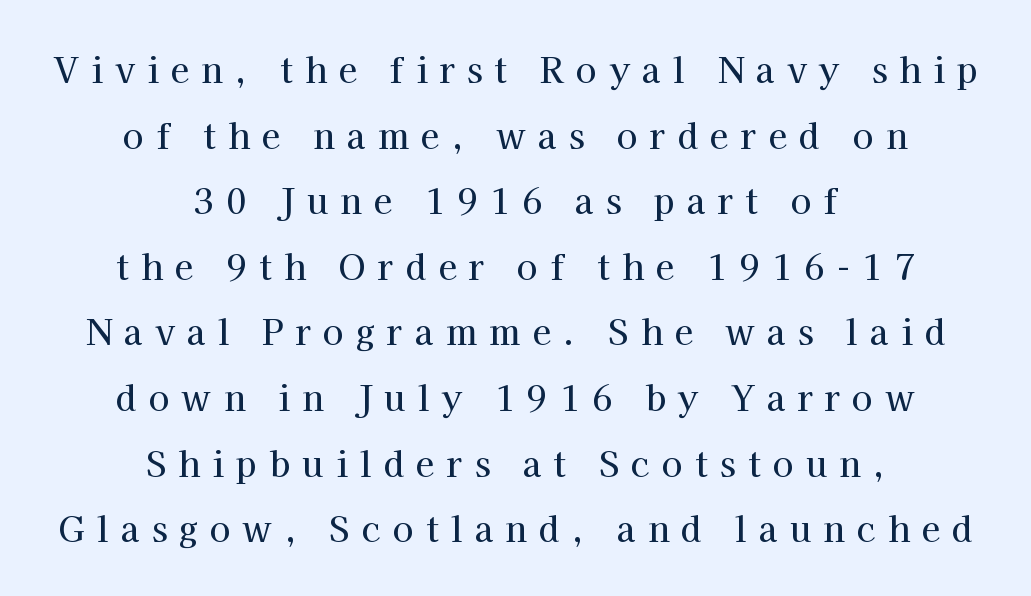
The image shows 34 px serif type, upright; set centered, loose line spacing (1.93x), unusually wide letter spacing (+0.36 em), not underlined; high stroke contrast and a medium x-height.
